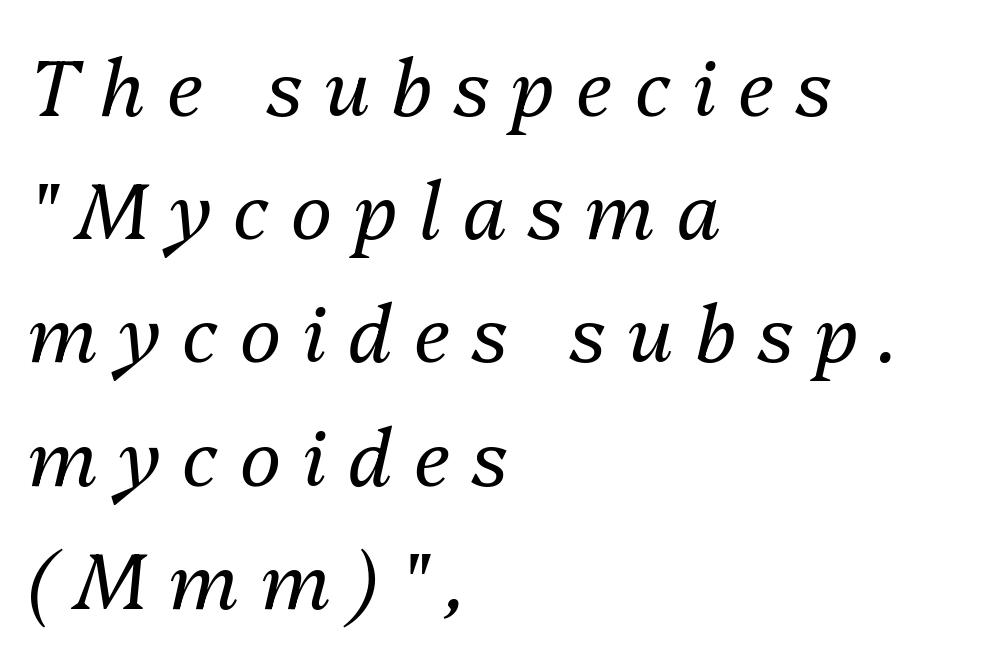
{"italic": "yes", "lean": "right", "slant_degrees": 13, "bold": "no", "weight": "regular", "width": "normal", "stroke_contrast": "medium", "x_height": "medium", "monospaced": "no", "underline": "no", "align": "left", "line_spacing": "normal", "line_spacing_ratio": 1.58, "letter_spacing": "wide", "letter_spacing_em": 0.28, "glyph_px": 78}
